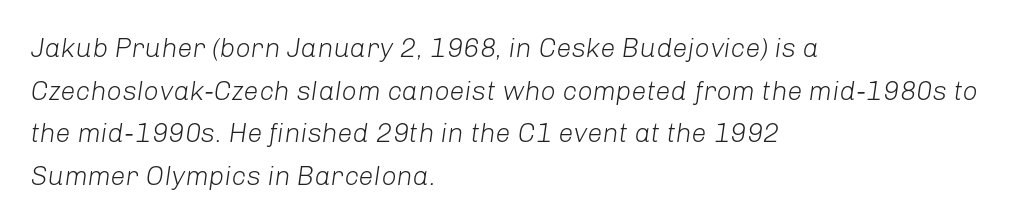
Q: Is the text bold? A: No.
Q: Is the text italic (slanted)? A: Yes, it leans right by about 8 degrees.
Q: Is the text underlined? A: No.
Q: How is the paragraph aligned? A: Left-aligned.
Q: Is the spacing between letters normal or unusually wide? A: Normal.
Q: Is the spacing between lines tight, normal or loose? A: Normal.
